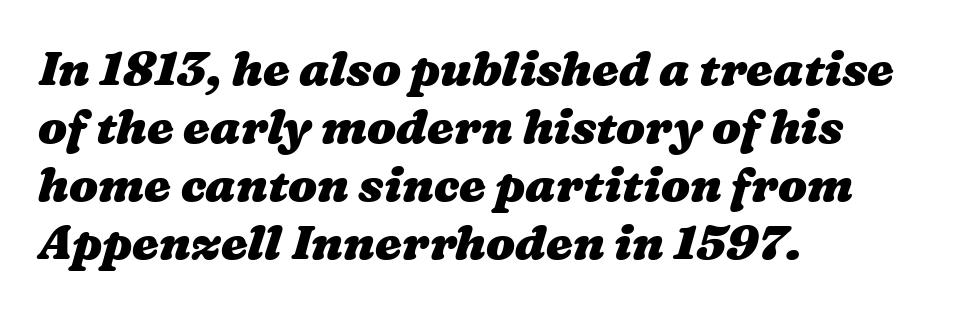
Q: Is the text bold? A: Yes.
Q: Is the text underlined? A: No.
Q: How is the paragraph aligned? A: Left-aligned.
Q: Is the spacing between letters normal or unusually wide? A: Normal.
Q: Width (condensed, normal, or wide)? A: Wide.
Q: Stroke contrast? A: Medium.
Q: x-height? A: Medium.
Q: Monospaced? A: No.
